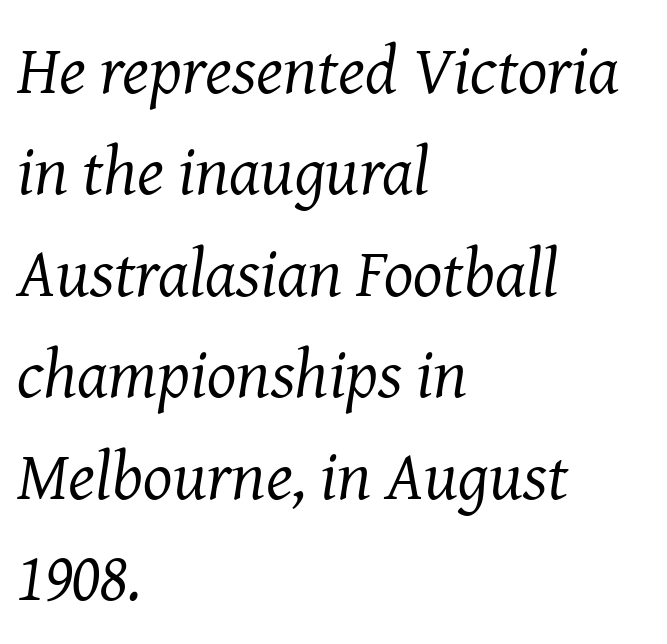
Q: Is the text bold? A: No.
Q: Is the text italic (slanted)? A: Yes, it leans right by about 8 degrees.
Q: Is the typeface a serif or a sans-serif typeface? A: Serif.
Q: Is the text underlined? A: No.
Q: How is the paragraph aligned? A: Left-aligned.
Q: Is the spacing between letters normal or unusually wide? A: Normal.
Q: Is the spacing between lines tight, normal or loose? A: Normal.
Q: Width (condensed, normal, or wide)? A: Normal.
Q: Stroke contrast? A: Medium.
Q: x-height? A: Medium.
Q: Monospaced? A: No.
